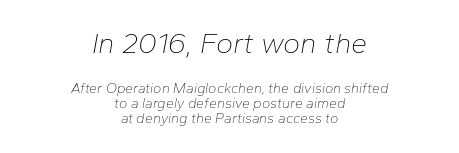
The image shows 29 px thin type, italic (leaning right); set centered, tight line spacing (1.06x), normal letter spacing, not underlined; the first (top) block is 2.07x larger; low stroke contrast and a medium x-height.
